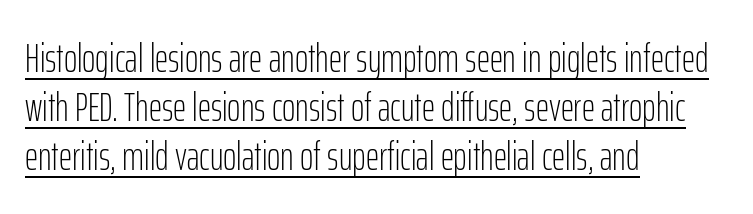
The image shows 41 px light, condensed sans-serif type, upright; set left-aligned, line spacing 1.2x, normal letter spacing, underlined; low stroke contrast and a medium x-height.
